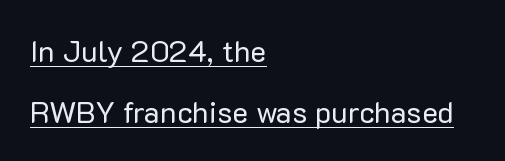
Unlike italic type, these characters show no tilt at all. Leading is clearly above the norm, producing a sparse column. The line texture is even and compact thanks to regular tracking. Underlined type. Do the characters align in a grid? No, the font is proportional.
